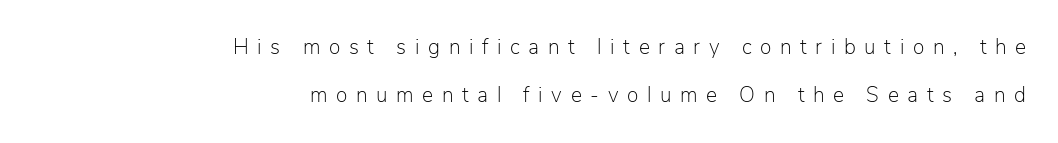
Q: Is the text bold? A: No.
Q: Is the text italic (slanted)? A: No, it is upright.
Q: Is the text underlined? A: No.
Q: How is the paragraph aligned? A: Right-aligned.
Q: Is the spacing between letters normal or unusually wide? A: Unusually wide.
Q: Is the spacing between lines tight, normal or loose? A: Loose.
